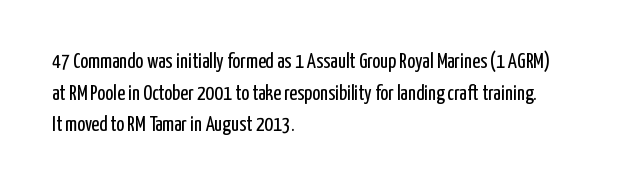
Q: Is the text bold? A: No.
Q: Is the text italic (slanted)? A: No, it is upright.
Q: Is the text underlined? A: No.
Q: How is the paragraph aligned? A: Left-aligned.
Q: Is the spacing between letters normal or unusually wide? A: Normal.
Q: Is the spacing between lines tight, normal or loose? A: Normal.
